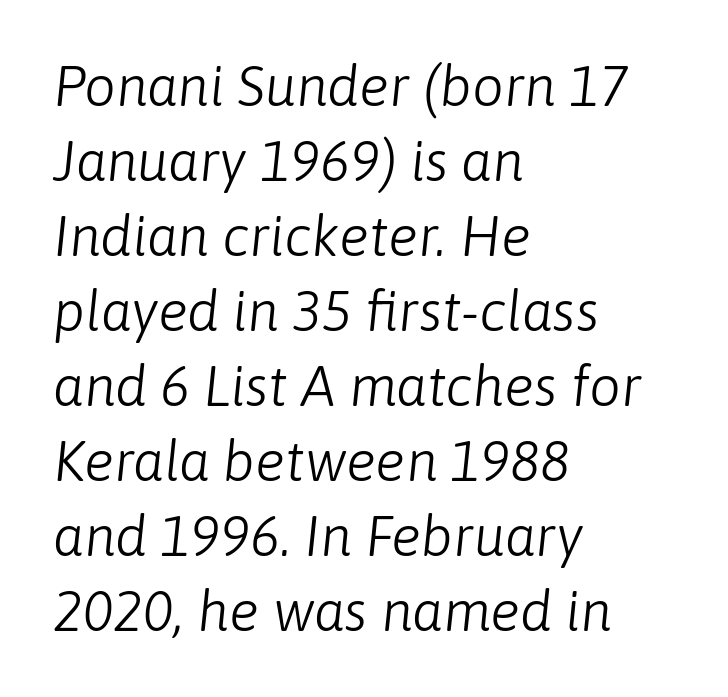
The image shows 56 px light type, italic (leaning right); set left-aligned, normal line spacing (1.34x), normal letter spacing, not underlined; low stroke contrast and a medium x-height.
